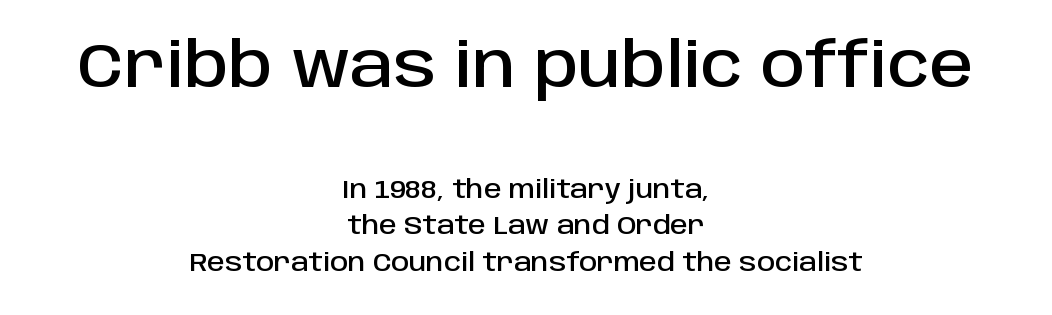
The image shows 62 px sans-serif type, upright; set centered, normal line spacing (1.47x), normal letter spacing, not underlined; the first (top) block is 2.48x larger; low stroke contrast and a large x-height.
